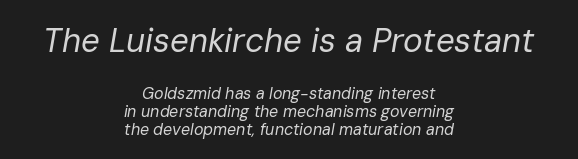
Check under the words: just untouched page. These two chunks differ in scale, with the top chunk taking the larger measure. The passage shown has conventional tracking throughout. Proportional: the letters do not fall into vertical columns. This block would grow much taller if given ordinary leading; it's compressed now. Alignment: centered.
